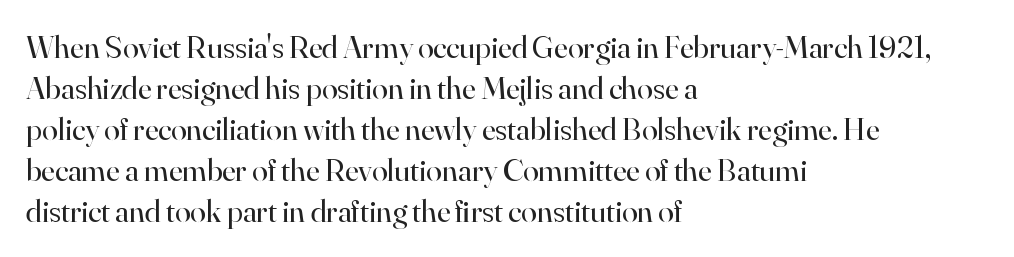
Tracking value appears to be zero — textbook default spacing. Yep, those are serifs on the letters. The rendering anchors every line to the left-hand side. Baseline-to-baseline distance is the conventional proportion of letter height.
